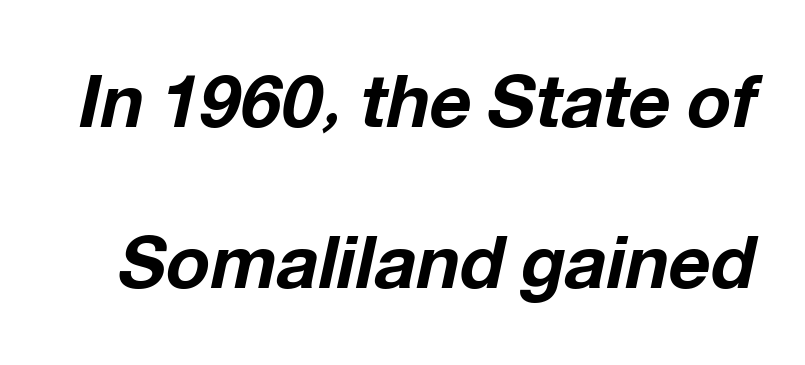
This is oblique type, the kind used for emphasis or titles. The rendering uses natural spacing where letterforms have individual widths. This block would shrink considerably if given ordinary leading; it's expanded now. Nobody drew a line under any word here. Words appear dense and cohesive because spacing is normal. I'd describe the lettering as bold — thick and assertive.
